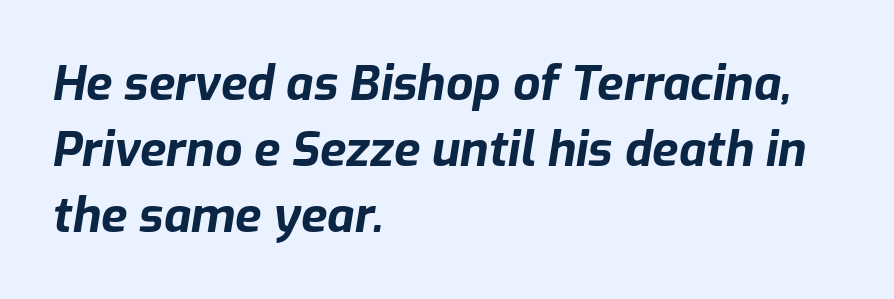
{"italic": "yes", "lean": "right", "slant_degrees": 9, "bold": "yes", "weight": "bold", "width": "normal", "stroke_contrast": "low", "x_height": "medium", "monospaced": "no", "underline": "no", "align": "left", "line_spacing": "normal", "line_spacing_ratio": 1.37, "letter_spacing": "normal", "letter_spacing_em": 0.0, "glyph_px": 48}
